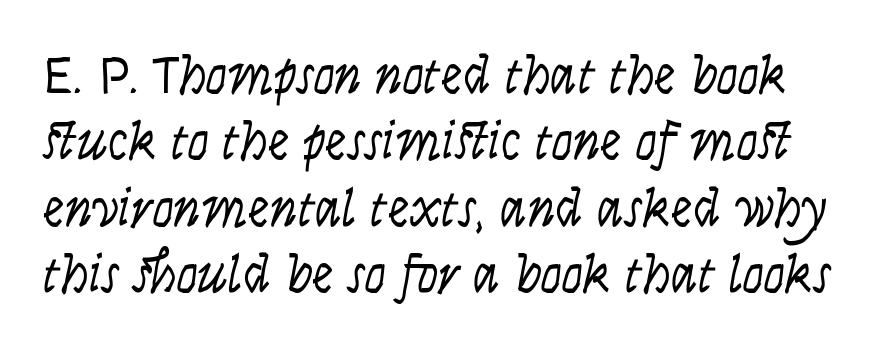
Q: Is the text bold? A: No.
Q: Is the text italic (slanted)? A: Yes.
Q: Is the typeface a serif or a sans-serif typeface? A: Sans-serif.
Q: Is the text underlined? A: No.
Q: Is the spacing between letters normal or unusually wide? A: Normal.
Q: Width (condensed, normal, or wide)? A: Condensed.
Q: Stroke contrast? A: Low.
Q: x-height? A: Large.
Q: Monospaced? A: No.
